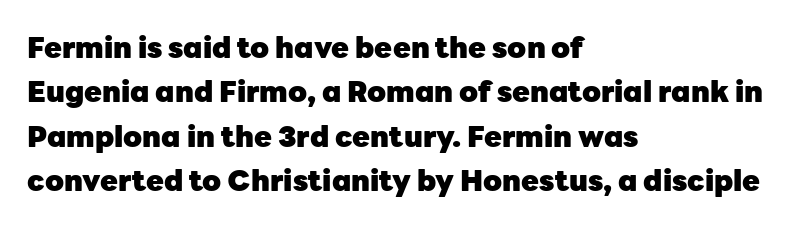
The image shows 29 px heavy sans-serif type, upright; set left-aligned, normal line spacing (1.53x), normal letter spacing, not underlined; low stroke contrast and a medium x-height.
